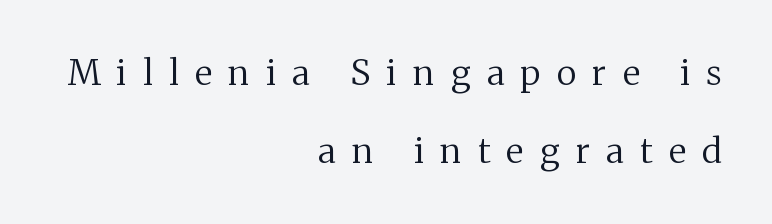
Q: Is the text bold? A: No.
Q: Is the text italic (slanted)? A: No, it is upright.
Q: Is the typeface a serif or a sans-serif typeface? A: Serif.
Q: Is the text underlined? A: No.
Q: How is the paragraph aligned? A: Right-aligned.
Q: Is the spacing between letters normal or unusually wide? A: Unusually wide.
Q: Is the spacing between lines tight, normal or loose? A: Loose.
Q: Width (condensed, normal, or wide)? A: Normal.
Q: Stroke contrast? A: Medium.
Q: x-height? A: Medium.
Q: Monospaced? A: No.
